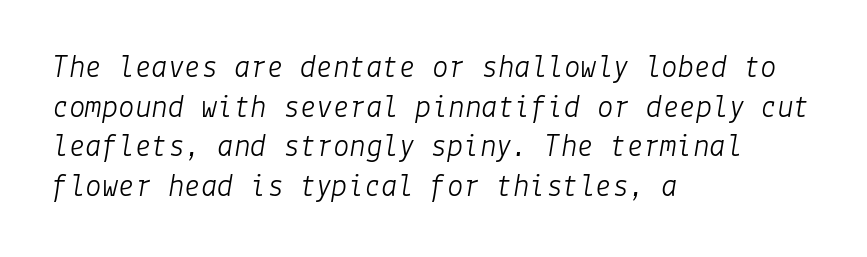
Tracking here is standard; glyphs follow each other at the usual distance. The face looks like a standard text weight, possibly lighter. Notice how the stems are inclined rather than vertical — that's the hallmark of italics. No word sits above an underline. Horizontally, the lines are justified to the leading edge only.
